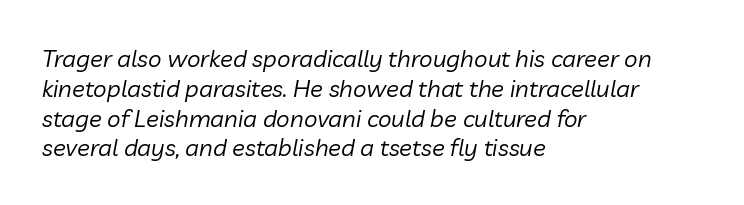
The image shows 24 px text type, italic (leaning right); set left-aligned, line spacing 1.24x, normal letter spacing, not underlined.
